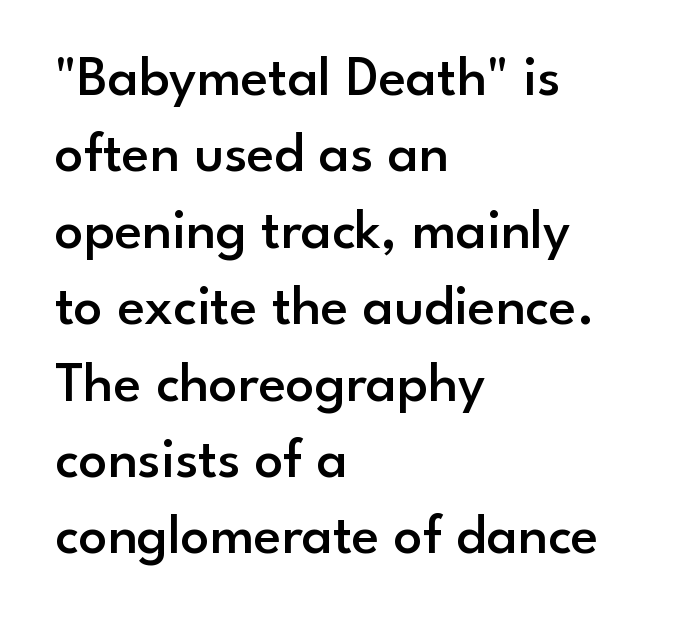
Which margin do the lines hug? The left one — the right edge is uneven. Compared with typical body copy, the letter spacing here is the same. In terms of posture, this sample is upright. The space between consecutive lines is moderate.
